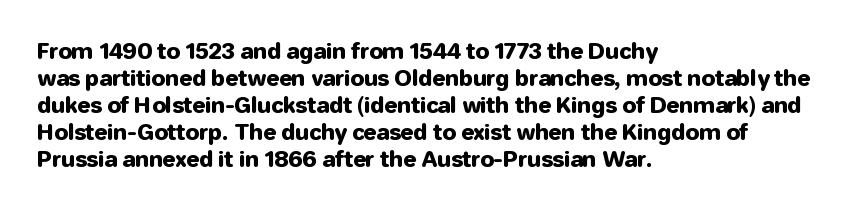
The horizontal fit of the characters is conventional and even. The typesetter chose a ragged-right arrangement here. Upright lettering throughout. The specimen omits any rule beneath the text block's lines.
